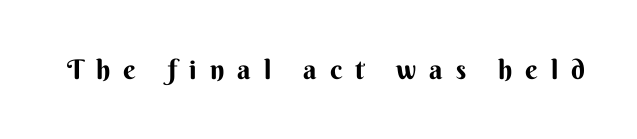
I'd describe the lettering as bold — thick and assertive. Observe the wide spacing: letters keep a clear distance from each other. The glyphs are unaccompanied by any horizontal stroke below them. Tall strokes in this sample are plumb rather than angled.
